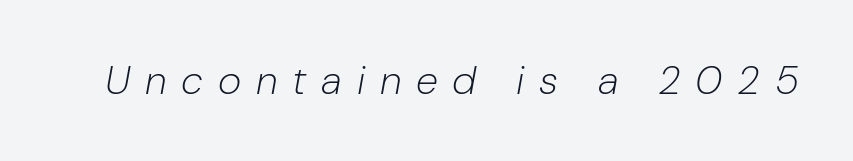
Q: Is the text bold? A: No.
Q: Is the text italic (slanted)? A: Yes, it leans right by about 10 degrees.
Q: Is the text underlined? A: No.
Q: Is the spacing between letters normal or unusually wide? A: Unusually wide.
Q: Width (condensed, normal, or wide)? A: Normal.
Q: Stroke contrast? A: Low.
Q: x-height? A: Medium.
Q: Monospaced? A: No.
